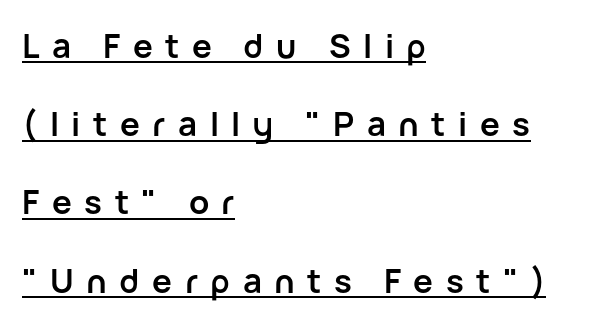
The image shows 33 px semibold sans-serif type, upright; set left-aligned, loose line spacing (2.37x), unusually wide letter spacing (+0.38 em), underlined; low stroke contrast and a medium x-height.
